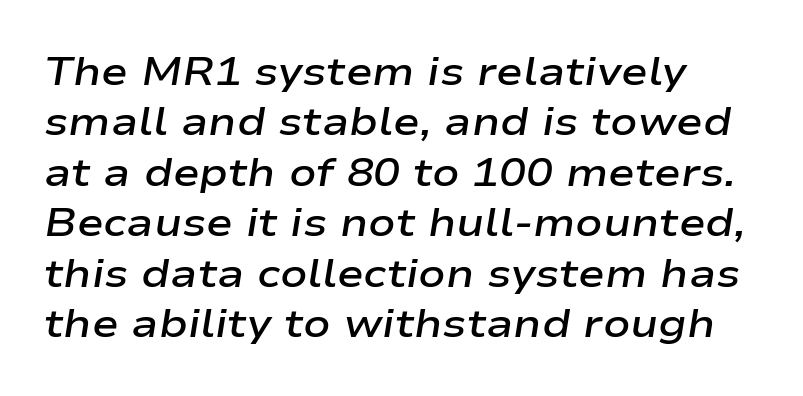
Reading down the block, your eye returns to a fixed left position each line. How would I describe the line gaps? Plain and ordinary. Note the varied advance widths — an 'i' is clearly narrower than an 'm'. Observe the ordinary spacing: letters are neighbours, not strangers. Each glyph is drawn with semibold strokes, heavier than normal yet not fully bold. The whole block is typeset with a tilt.
